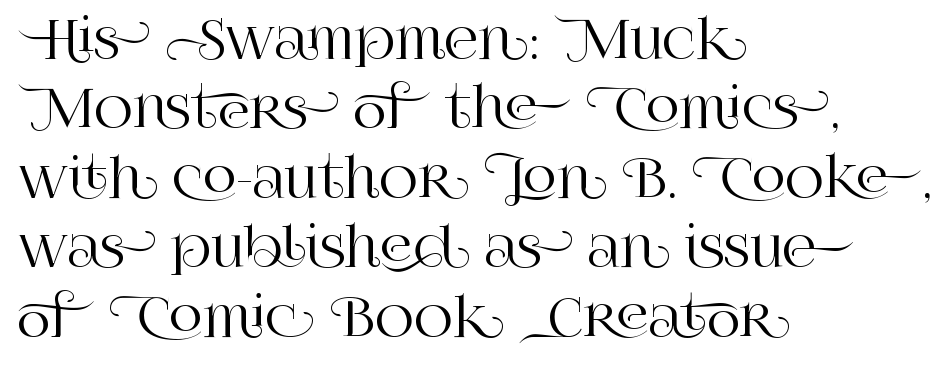
{"serif": "yes", "italic": "no", "width": "normal", "stroke_contrast": "high", "x_height": "large", "monospaced": "no", "underline": "no", "align": "left", "line_spacing": "normal", "line_spacing_ratio": 1.31, "letter_spacing": "normal", "letter_spacing_em": 0.0, "glyph_px": 53}
